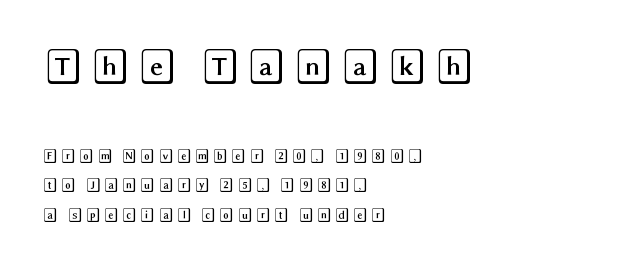
{"italic": "no", "width": "wide", "x_height": "large", "underline": "no", "align": "left", "line_spacing": "loose", "line_spacing_ratio": 2.09, "letter_spacing": "wide", "letter_spacing_em": 0.2, "larger_block": "first", "size_ratio": 2.57, "glyph_px": 36}
